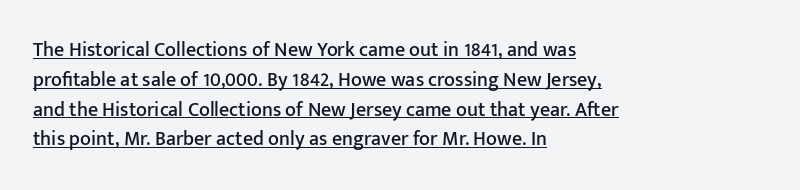
The image shows 20 px text type, upright; set left-aligned, normal line spacing (1.49x), normal letter spacing, underlined.
